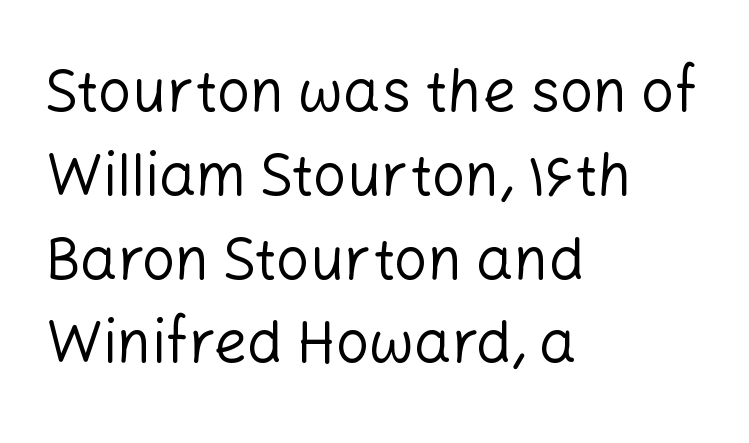
{"serif": "no", "italic": "no", "bold": "no", "weight": "regular", "width": "normal", "stroke_contrast": "low", "x_height": "medium", "monospaced": "no", "underline": "no", "align": "left", "line_spacing": "normal", "line_spacing_ratio": 1.42, "letter_spacing": "normal", "letter_spacing_em": 0.0, "glyph_px": 59}
